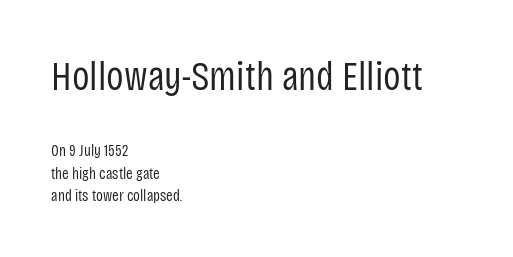
The image shows 41 px regular-weight, condensed sans-serif type, upright; set left-aligned, normal line spacing (1.4x), normal letter spacing, not underlined; the first (top) block is 2.56x larger; low stroke contrast and a large x-height.
